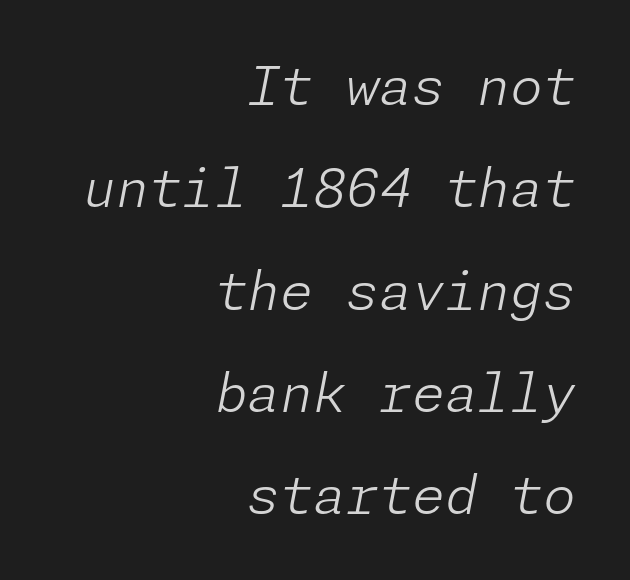
Q: Is the text bold? A: No.
Q: Is the text italic (slanted)? A: Yes, it leans right by about 11 degrees.
Q: Is the text underlined? A: No.
Q: How is the paragraph aligned? A: Right-aligned.
Q: Is the spacing between letters normal or unusually wide? A: Normal.
Q: Is the spacing between lines tight, normal or loose? A: Loose.
Q: Width (condensed, normal, or wide)? A: Normal.
Q: Stroke contrast? A: Low.
Q: x-height? A: Medium.
